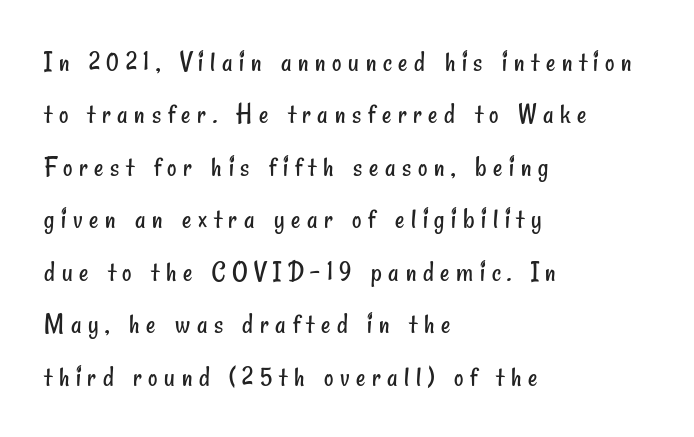
The image shows 29 px regular-weight, condensed sans-serif type; set left-aligned, line spacing 1.81x, unusually wide letter spacing (+0.23 em), not underlined; low stroke contrast and a small x-height.
